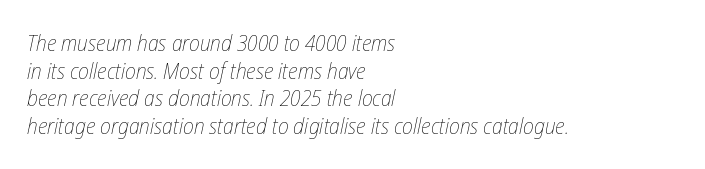
Q: Is the text bold? A: No.
Q: Is the text italic (slanted)? A: Yes, it leans right by about 12 degrees.
Q: Is the text underlined? A: No.
Q: How is the paragraph aligned? A: Left-aligned.
Q: Is the spacing between letters normal or unusually wide? A: Normal.
Q: Is the spacing between lines tight, normal or loose? A: Normal.
